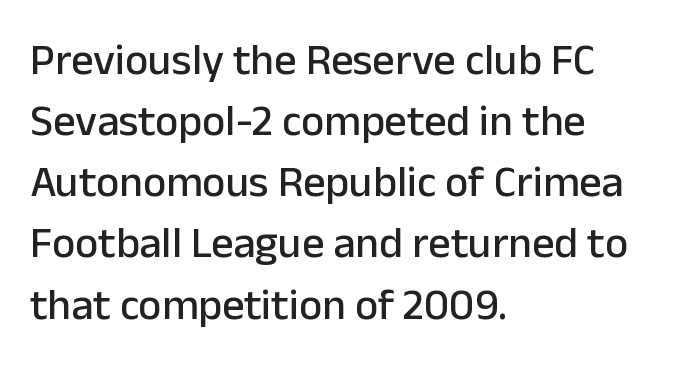
The glyphs in this specimen are sans serif. Bare-footed words on every line. Posture: upright roman. Does the copy run flush right? No — it runs flush left.
